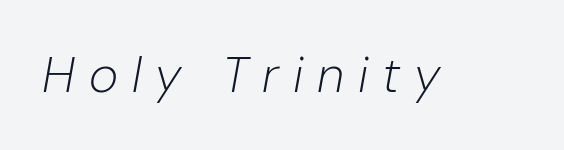
{"italic": "yes", "lean": "right", "slant_degrees": 10, "bold": "no", "weight": "light", "width": "normal", "stroke_contrast": "low", "x_height": "medium", "monospaced": "no", "underline": "no", "letter_spacing": "wide", "letter_spacing_em": 0.28, "glyph_px": 50}
